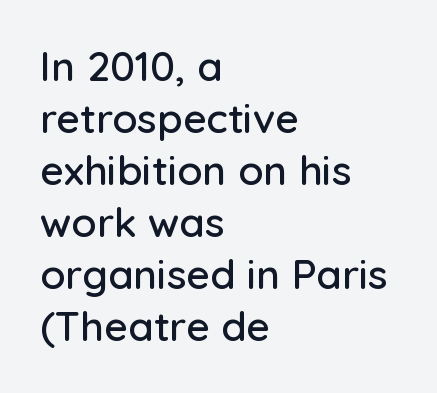
{"serif": "no", "italic": "no", "width": "normal", "stroke_contrast": "low", "x_height": "medium", "monospaced": "no", "underline": "no", "align": "left", "line_spacing": "normal", "line_spacing_ratio": 1.27, "letter_spacing": "normal", "letter_spacing_em": 0.0, "glyph_px": 41}
